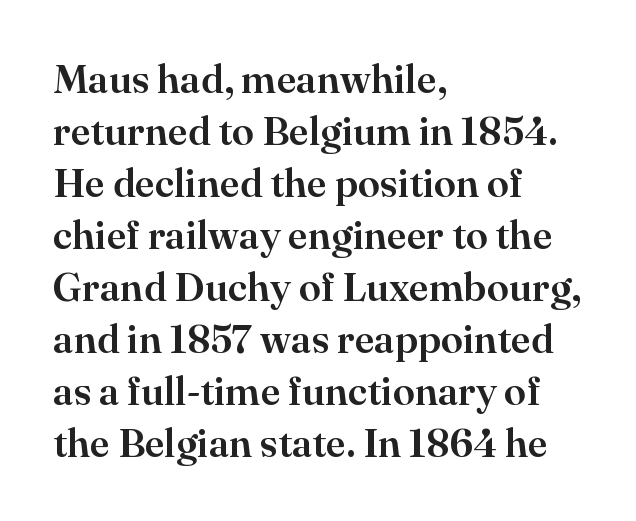
The image shows 40 px serif type, upright; set left-aligned, normal line spacing (1.3x), normal letter spacing, not underlined; high stroke contrast and a small x-height.
